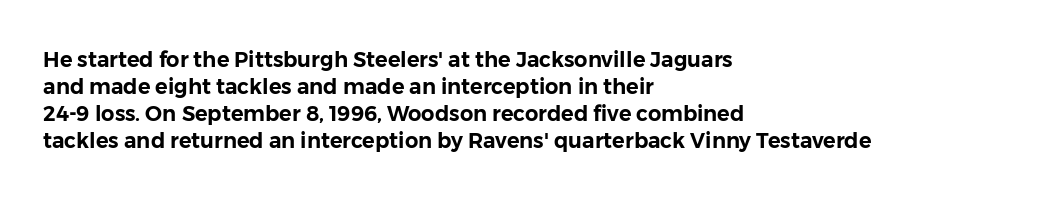
{"italic": "no", "underline": "no", "align": "left", "line_spacing": "normal", "line_spacing_ratio": 1.29, "letter_spacing": "normal", "letter_spacing_em": 0.0, "glyph_px": 21}
